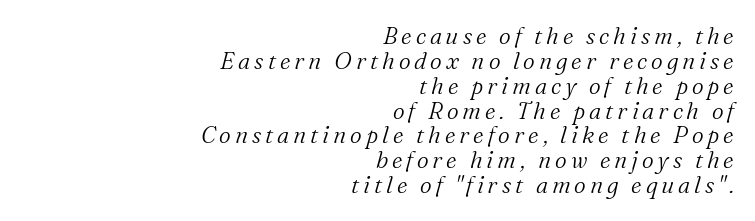
Q: Is the text bold? A: No.
Q: Is the text italic (slanted)? A: Yes, it leans right by about 16 degrees.
Q: Is the text underlined? A: No.
Q: How is the paragraph aligned? A: Right-aligned.
Q: Is the spacing between lines tight, normal or loose? A: Tight.
